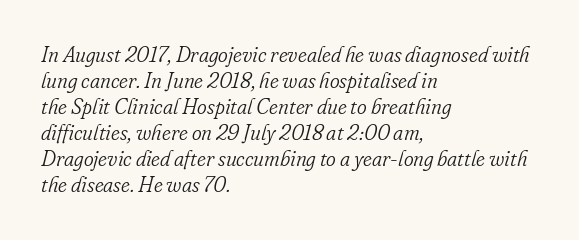
The image shows 21 px text type, italic (leaning right); set left-aligned, line spacing 1.24x, normal letter spacing, not underlined.
